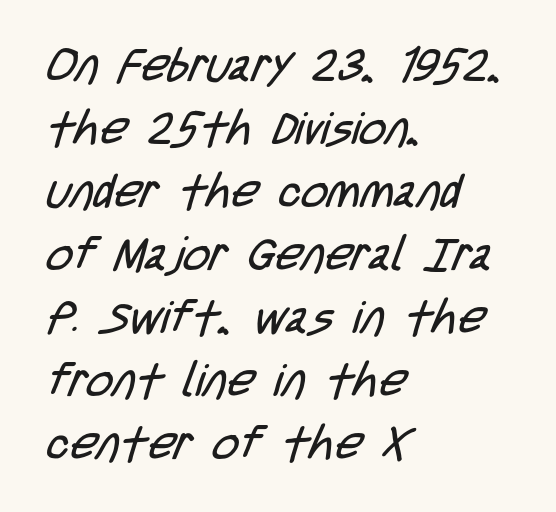
Ink coverage per letter is moderate at most. Looks like regular typesetting: each glyph gets only the width it needs. The text was rendered using a sans face with plain stroke endings. Nobody touched the tracking dial on this one. In CSS terms this would be text-align: left.
